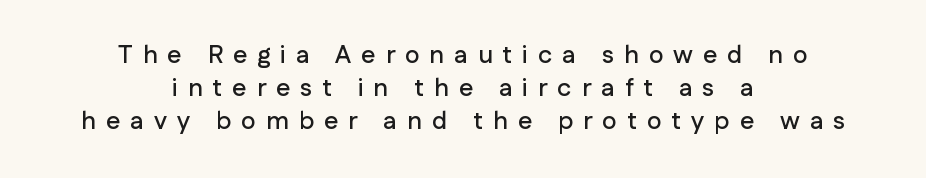
{"italic": "no", "underline": "no", "align": "center", "line_spacing": "normal", "line_spacing_ratio": 1.32, "letter_spacing": "wide", "letter_spacing_em": 0.4, "glyph_px": 25}
